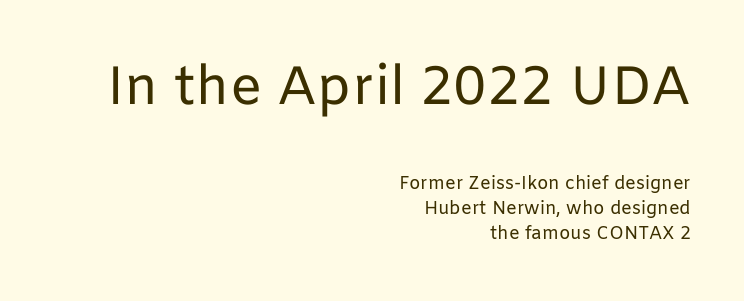
{"serif": "no", "italic": "no", "bold": "no", "weight": "regular", "width": "normal", "stroke_contrast": "low", "x_height": "medium", "monospaced": "no", "underline": "no", "align": "right", "line_spacing": "normal", "line_spacing_ratio": 1.4, "letter_spacing": "normal", "letter_spacing_em": 0.0, "larger_block": "first", "size_ratio": 3.0, "glyph_px": 54}
